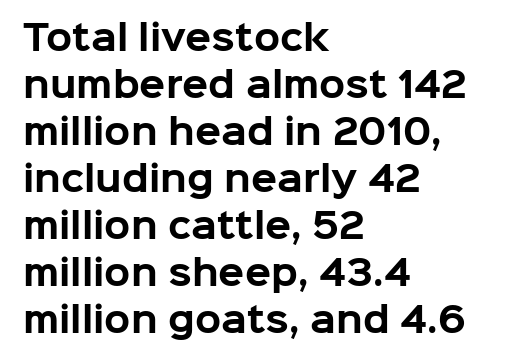
The image shows 34 px bold sans-serif type, upright; set left-aligned, normal line spacing (1.38x), normal letter spacing, not underlined; low stroke contrast and a medium x-height.
